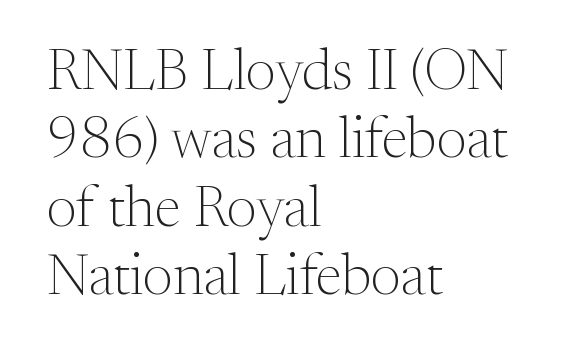
The image shows 57 px light serif type, upright; set left-aligned, line spacing 1.2x, normal letter spacing, not underlined; medium stroke contrast and a medium x-height.
